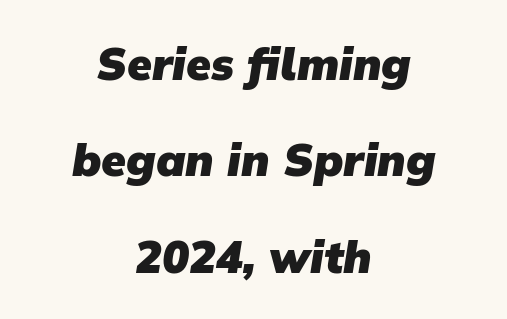
A typesetter would call this proportional, since set widths differ per character. The glyphs have the mass of a bold cut. Letterform terminals end flat and unadorned throughout the passage. One glance says open: line gaps are wider than usual. The rendering keeps characters at their native spacing.
